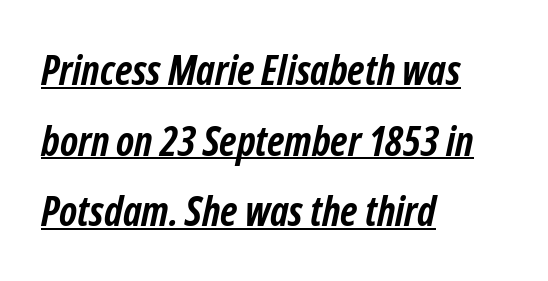
Q: Is the text bold? A: Yes.
Q: Is the text italic (slanted)? A: Yes, it leans right by about 12 degrees.
Q: Is the text underlined? A: Yes.
Q: How is the paragraph aligned? A: Left-aligned.
Q: Is the spacing between letters normal or unusually wide? A: Normal.
Q: Width (condensed, normal, or wide)? A: Condensed.
Q: Stroke contrast? A: Low.
Q: x-height? A: Medium.
Q: Monospaced? A: No.
